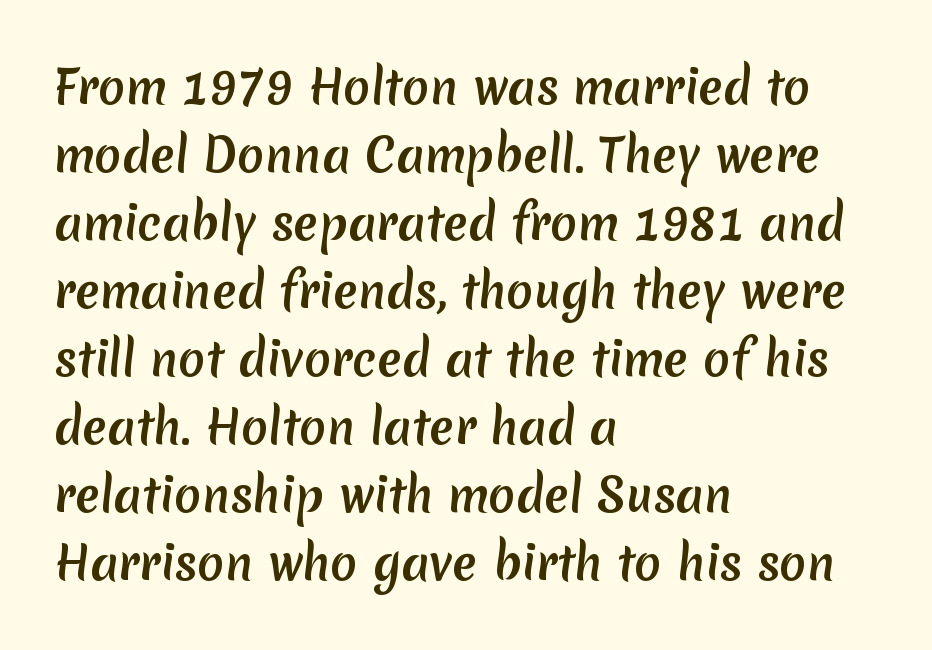
The image shows 45 px sans-serif type; set left-aligned, normal line spacing (1.51x), normal letter spacing, not underlined; medium stroke contrast and a medium x-height.
